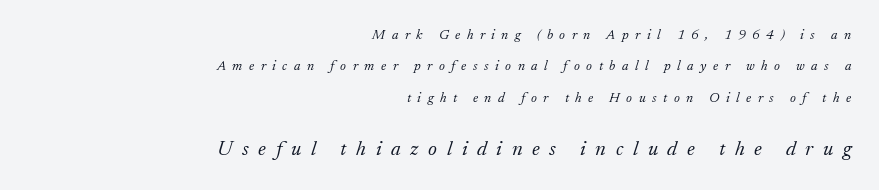
The image shows 21 px text type, italic (leaning right); set right-aligned, loose line spacing (2.25x), unusually wide letter spacing (+0.46 em), not underlined; the second (bottom) block is 1.5x larger.
